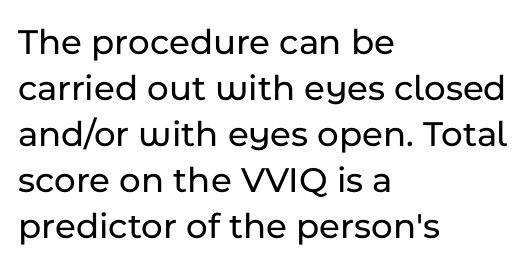
{"serif": "no", "italic": "no", "width": "normal", "stroke_contrast": "low", "x_height": "medium", "monospaced": "no", "underline": "no", "align": "left", "line_spacing_ratio": 1.24, "letter_spacing": "normal", "letter_spacing_em": 0.0, "glyph_px": 37}
